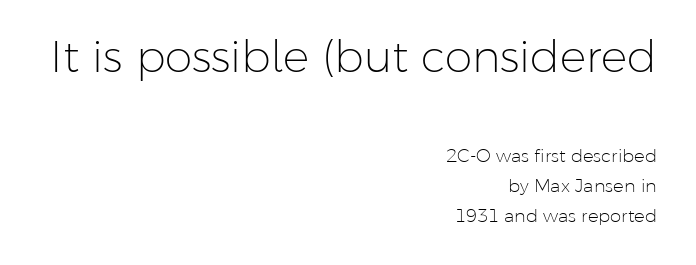
The image shows 44 px light sans-serif type, upright; set right-aligned, normal line spacing (1.67x), normal letter spacing, not underlined; the first (top) block is 2.44x larger; low stroke contrast and a medium x-height.
